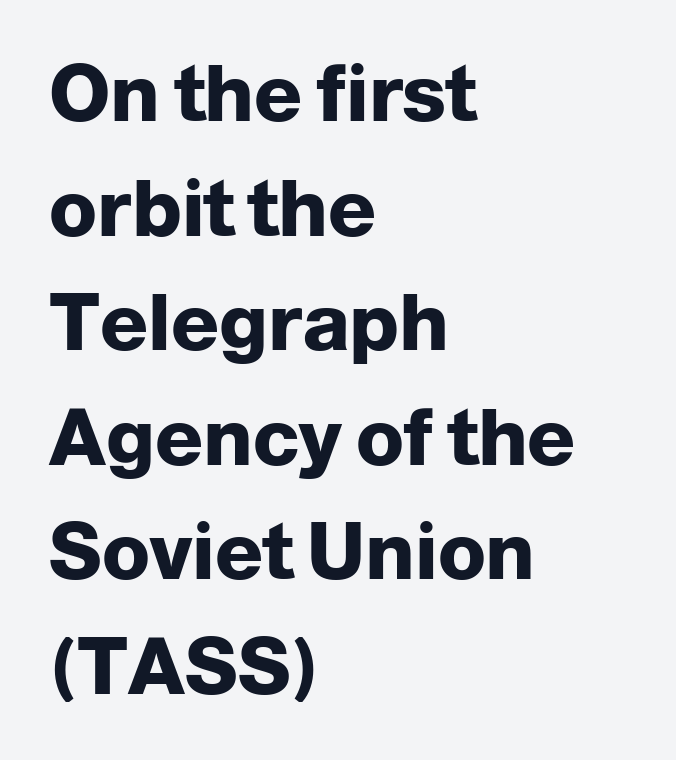
{"serif": "no", "italic": "no", "bold": "yes", "weight": "heavy", "width": "normal", "stroke_contrast": "low", "x_height": "medium", "monospaced": "no", "underline": "no", "align": "left", "line_spacing": "normal", "line_spacing_ratio": 1.45, "letter_spacing": "normal", "letter_spacing_em": 0.0, "glyph_px": 79}
